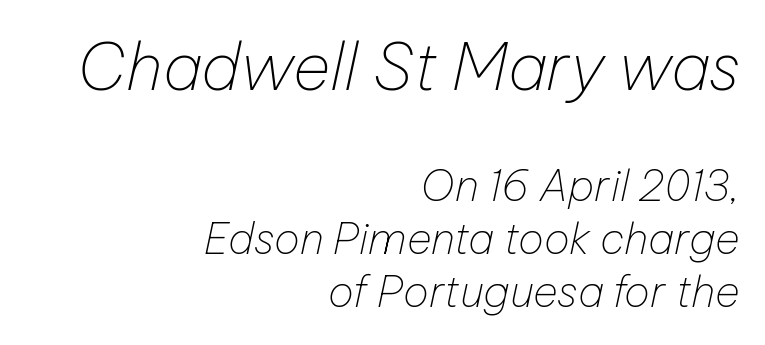
{"italic": "yes", "lean": "right", "slant_degrees": 12, "bold": "no", "weight": "thin", "width": "normal", "stroke_contrast": "low", "x_height": "medium", "monospaced": "no", "underline": "no", "align": "right", "line_spacing_ratio": 1.24, "letter_spacing": "normal", "letter_spacing_em": 0.0, "larger_block": "first", "size_ratio": 1.51, "glyph_px": 65}
